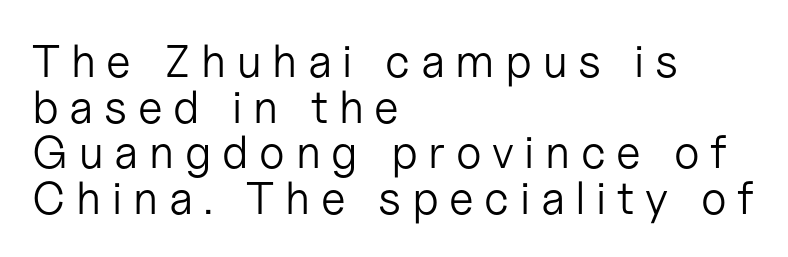
Q: Is the text bold? A: No.
Q: Is the text italic (slanted)? A: No, it is upright.
Q: Is the typeface a serif or a sans-serif typeface? A: Sans-serif.
Q: Is the text underlined? A: No.
Q: How is the paragraph aligned? A: Left-aligned.
Q: Is the spacing between letters normal or unusually wide? A: Unusually wide.
Q: Is the spacing between lines tight, normal or loose? A: Tight.
Q: Width (condensed, normal, or wide)? A: Normal.
Q: Stroke contrast? A: Low.
Q: x-height? A: Medium.
Q: Monospaced? A: No.
